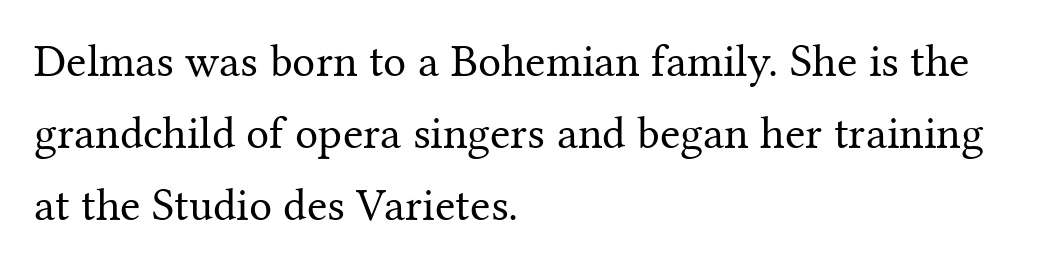
The letters carry serifs — small finishing strokes at the ends of their stems. Upright lettering throughout. In terms of letterspacing, this is plain default setting. The foot of each line stays bare and open. No chunkiness to these letters — they're not bold. A typesetter would call this proportional, since set widths differ per character.
